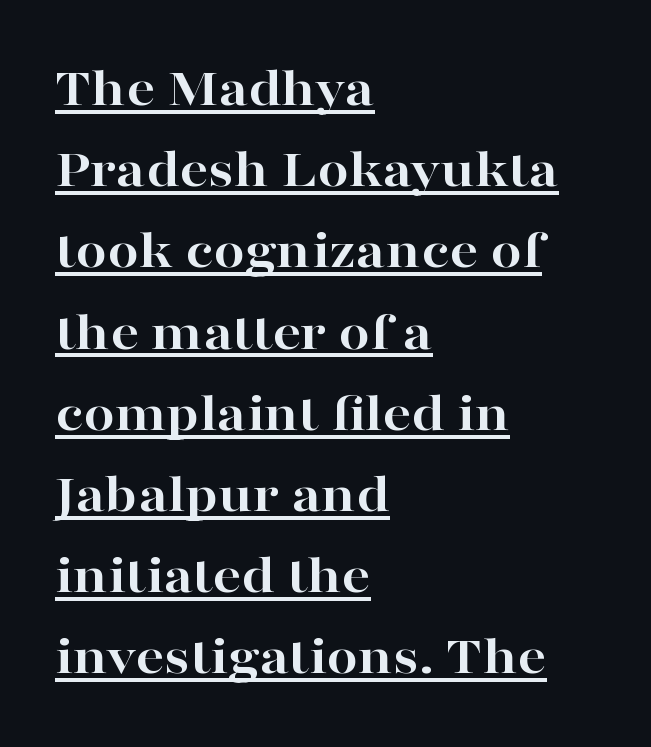
{"serif": "yes", "italic": "no", "bold": "yes", "weight": "bold", "width": "wide", "stroke_contrast": "high", "x_height": "medium", "monospaced": "no", "underline": "yes", "align": "left", "line_spacing": "normal", "line_spacing_ratio": 1.45, "letter_spacing": "normal", "letter_spacing_em": 0.0, "glyph_px": 56}
